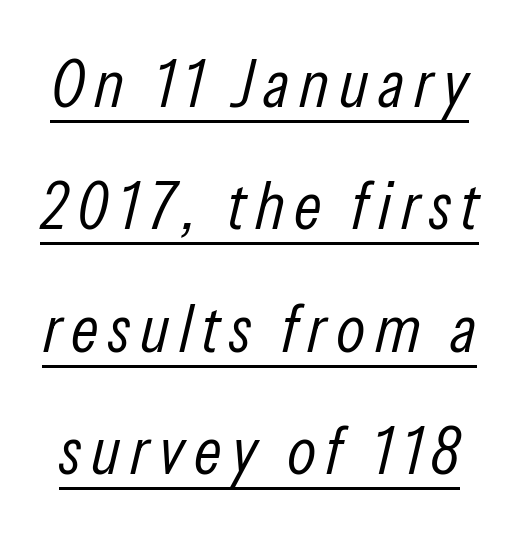
{"italic": "yes", "lean": "right", "slant_degrees": 13, "bold": "no", "weight": "light", "width": "condensed", "stroke_contrast": "low", "x_height": "medium", "monospaced": "no", "underline": "yes", "line_spacing_ratio": 1.8, "glyph_px": 68}
